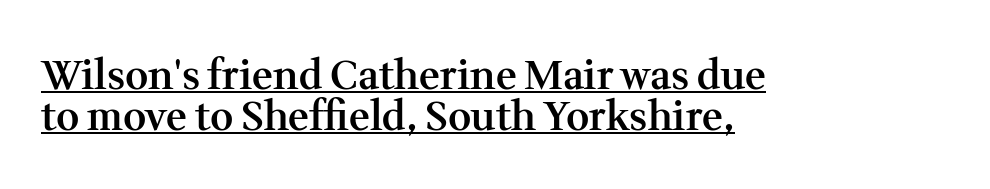
How would I describe the line gaps? Narrow and economical. Notice how a bar underscores the lettering throughout. Visually the block forms a straight wall on the left and a jagged coastline on the right. This rendering leaves character spacing at its baseline value. Slightly chunky letters — semibold, I'd say, not full bold. The specimen reads as upright at a glance.
